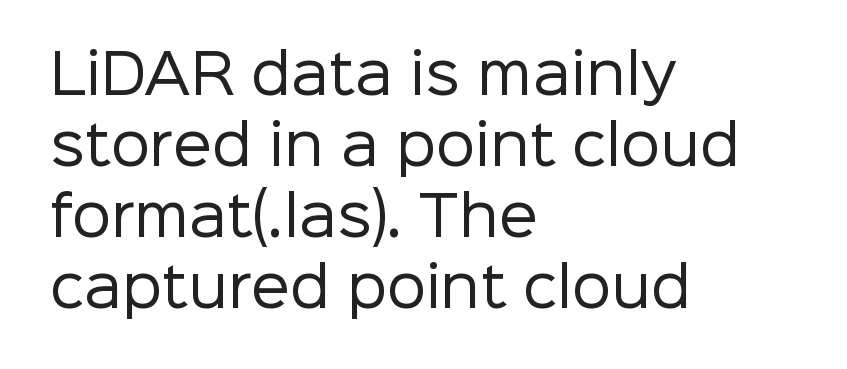
The image shows 55 px regular-weight sans-serif type, upright; set left-aligned, normal line spacing (1.29x), normal letter spacing, not underlined; low stroke contrast and a medium x-height.
